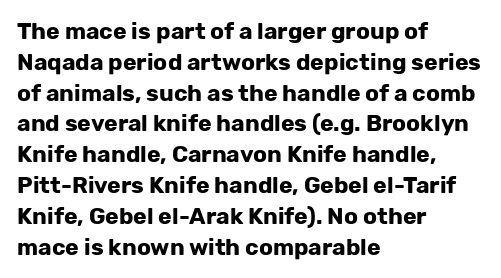
{"italic": "no", "bold": "yes", "underline": "no", "align": "left", "line_spacing": "normal", "line_spacing_ratio": 1.34, "letter_spacing": "normal", "letter_spacing_em": 0.0, "glyph_px": 23}
